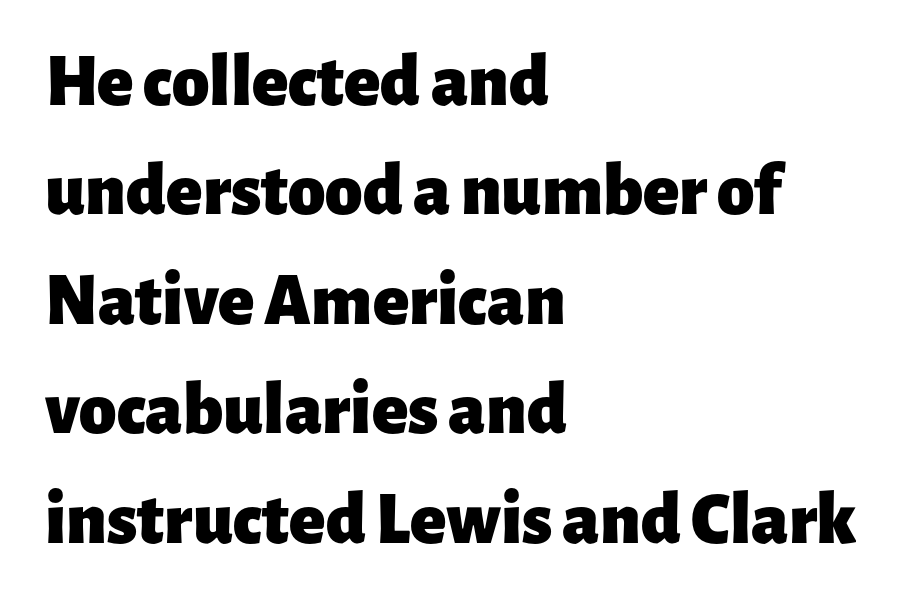
The image shows 75 px heavy sans-serif type, upright; set left-aligned, normal line spacing (1.46x), normal letter spacing, not underlined; low stroke contrast and a medium x-height.
